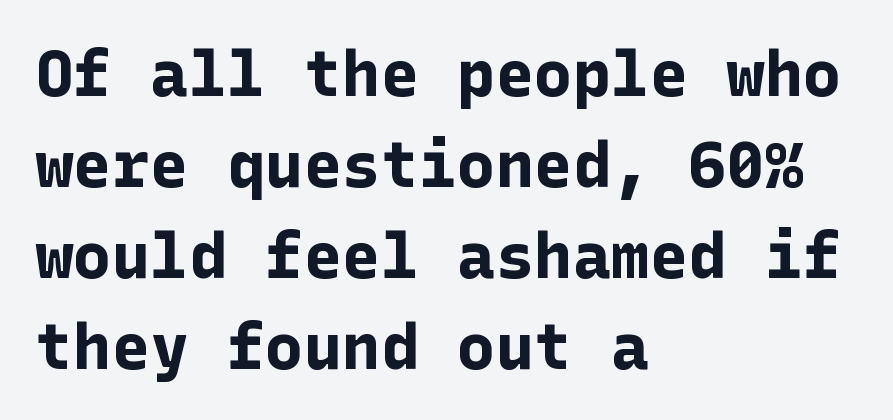
Q: Is the text bold? A: Yes.
Q: Is the text italic (slanted)? A: No, it is upright.
Q: Is the typeface a serif or a sans-serif typeface? A: Sans-serif.
Q: Is the text underlined? A: No.
Q: How is the paragraph aligned? A: Left-aligned.
Q: Is the spacing between letters normal or unusually wide? A: Normal.
Q: Is the spacing between lines tight, normal or loose? A: Normal.
Q: Width (condensed, normal, or wide)? A: Normal.
Q: Stroke contrast? A: Low.
Q: x-height? A: Medium.
